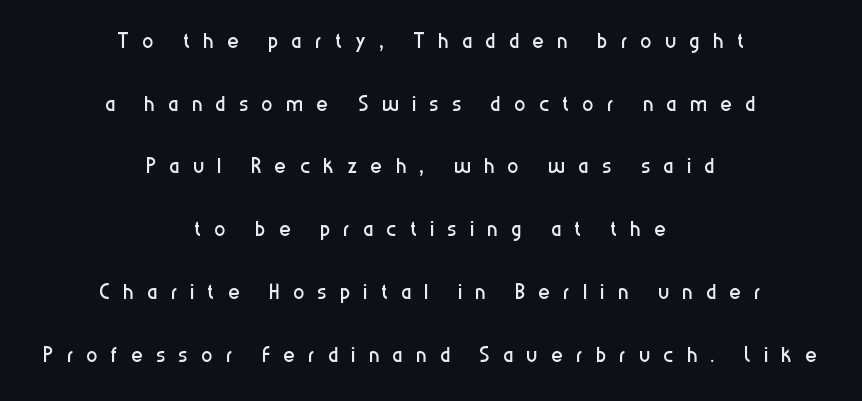
The image shows 28 px regular-weight, condensed sans-serif type, upright; set centered, loose line spacing (2.24x), unusually wide letter spacing (+0.48 em), not underlined; low stroke contrast and a medium x-height.
